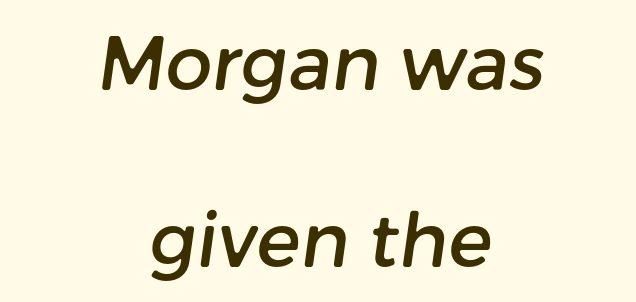
Q: Is the typeface a serif or a sans-serif typeface? A: Sans-serif.
Q: Is the text underlined? A: No.
Q: How is the paragraph aligned? A: Centered.
Q: Is the spacing between letters normal or unusually wide? A: Normal.
Q: Is the spacing between lines tight, normal or loose? A: Loose.
Q: Width (condensed, normal, or wide)? A: Normal.
Q: Stroke contrast? A: Low.
Q: x-height? A: Medium.
Q: Monospaced? A: No.
